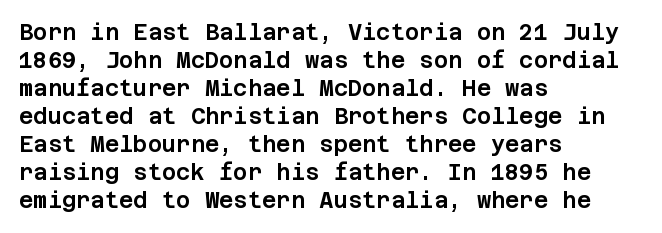
{"italic": "no", "underline": "no", "align": "left", "line_spacing": "normal", "line_spacing_ratio": 1.27, "letter_spacing": "normal", "letter_spacing_em": 0.0, "glyph_px": 22}
